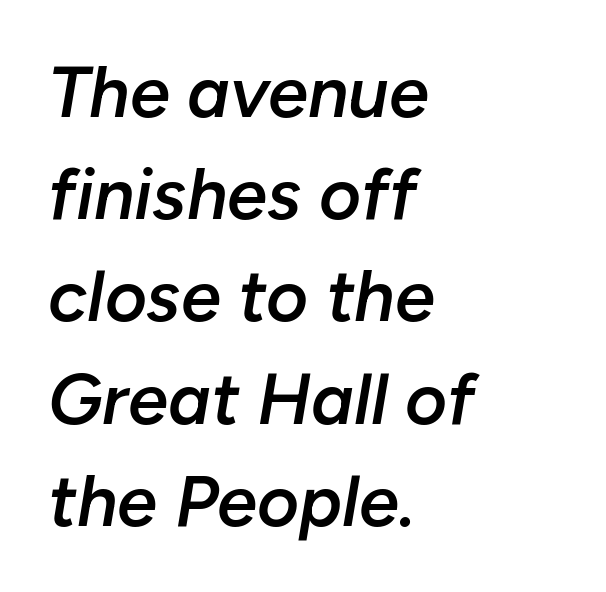
The image shows 72 px semibold type, italic (leaning right); set left-aligned, normal line spacing (1.42x), normal letter spacing, not underlined; low stroke contrast and a medium x-height.
